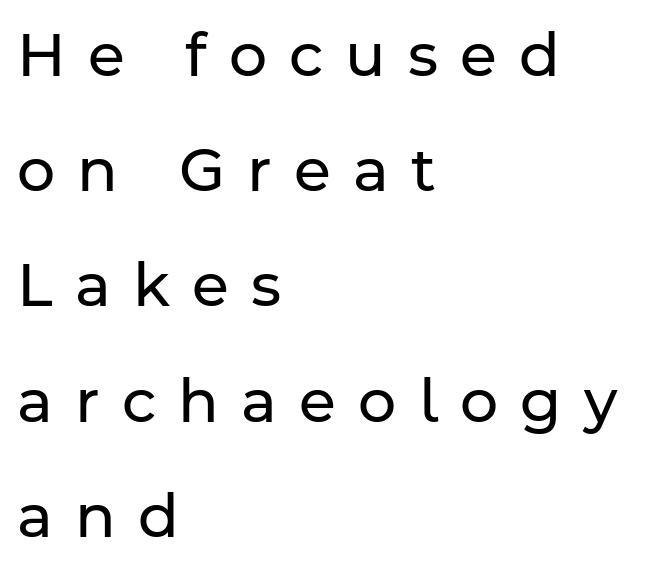
{"serif": "no", "italic": "no", "bold": "no", "weight": "regular", "width": "normal", "stroke_contrast": "low", "x_height": "medium", "monospaced": "no", "underline": "no", "align": "left", "line_spacing": "loose", "line_spacing_ratio": 1.92, "letter_spacing": "wide", "letter_spacing_em": 0.37, "glyph_px": 60}
